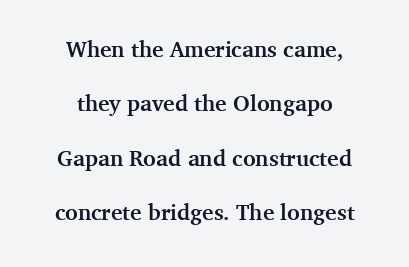
The image shows 22 px bold type, upright; set centered, loose line spacing (2.47x), normal letter spacing, not underlined.
